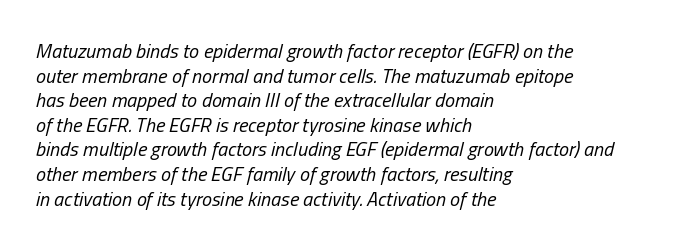
Q: Is the text bold? A: No.
Q: Is the text italic (slanted)? A: Yes, it leans right by about 13 degrees.
Q: Is the text underlined? A: No.
Q: How is the paragraph aligned? A: Left-aligned.
Q: Is the spacing between letters normal or unusually wide? A: Normal.
